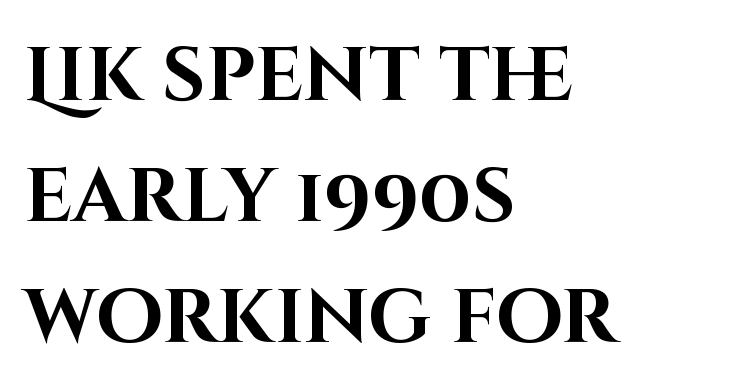
This rendering uses left alignment, leaving the right contour irregular. Looks like regular typesetting: each glyph gets only the width it needs. This is sans-serif lettering, the kind often seen on screens and signage. The area under the type is left untouched. Notice how thick the strokes are: this is what a full bold looks like. Honestly, the letter spacing is just normal — you wouldn't notice it.
